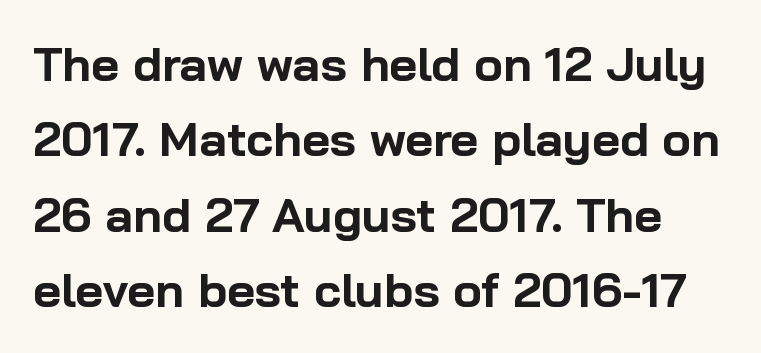
{"serif": "no", "italic": "no", "bold": "yes", "weight": "bold", "width": "normal", "stroke_contrast": "low", "x_height": "medium", "monospaced": "no", "underline": "no", "line_spacing": "normal", "line_spacing_ratio": 1.57, "letter_spacing": "normal", "letter_spacing_em": 0.0, "glyph_px": 48}
